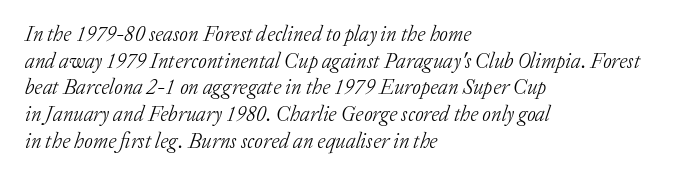
The image shows 21 px text type, italic (leaning right); set left-aligned, normal line spacing (1.27x), normal letter spacing, not underlined.
